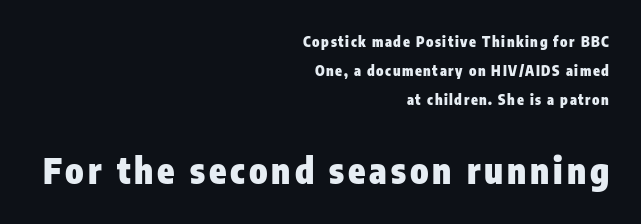
Quick note: interline space is abundant. The characters look thick and weighty, a clear bold. Style check: upright. Underlining? Definitely not there. The lines are quadded right. Between these two stacked blocks, the lower one wins on size.
